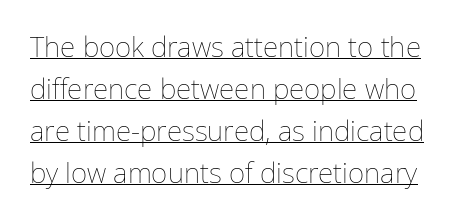
The image shows 28 px thin type, upright; set normal line spacing (1.5x), normal letter spacing, underlined; low stroke contrast and a medium x-height.
